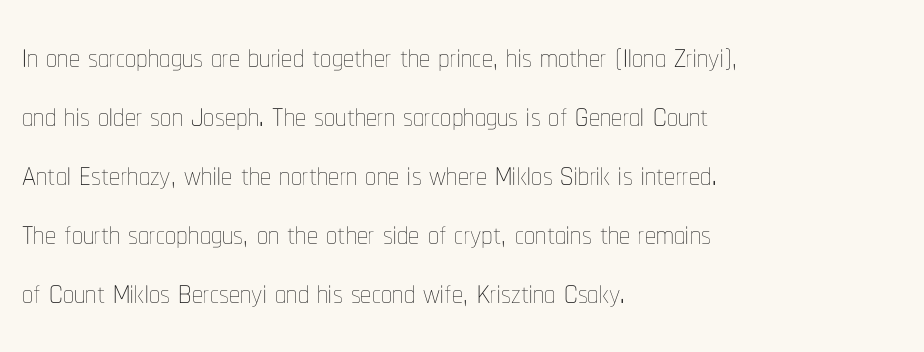
The image shows 44 px thin, condensed type, upright; set left-aligned, normal line spacing (1.34x), normal letter spacing, not underlined; low stroke contrast and a medium x-height.
